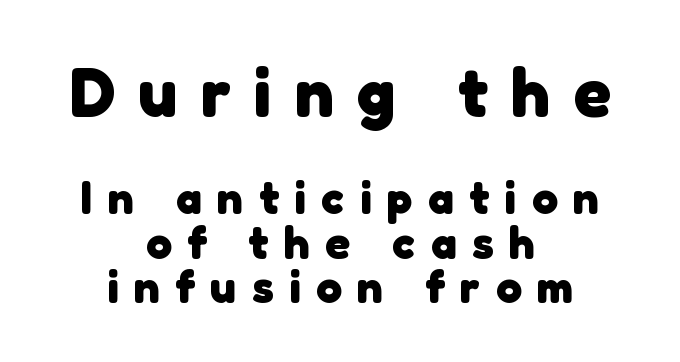
The letters in the upper block stand taller than those in the block below. The line-height multiplier appears low, near solid setting. The passage shown is not underscored anywhere. As a designer I'd log this as weight 700, bold.
